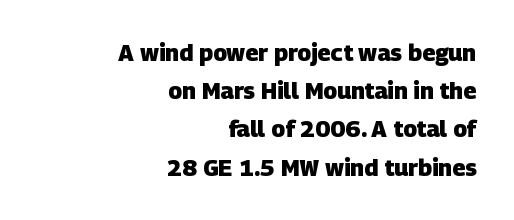
{"bold": "yes", "underline": "no", "align": "right", "line_spacing": "normal", "line_spacing_ratio": 1.66, "letter_spacing": "normal", "letter_spacing_em": 0.0, "glyph_px": 23}
